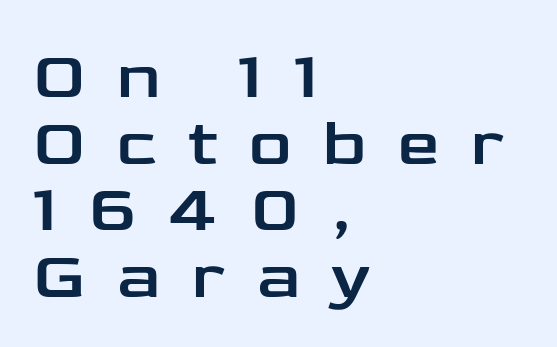
{"serif": "no", "italic": "no", "width": "wide", "stroke_contrast": "low", "x_height": "medium", "monospaced": "no", "underline": "no", "align": "left", "line_spacing": "tight", "line_spacing_ratio": 1.01, "letter_spacing": "wide", "letter_spacing_em": 0.48, "glyph_px": 66}
